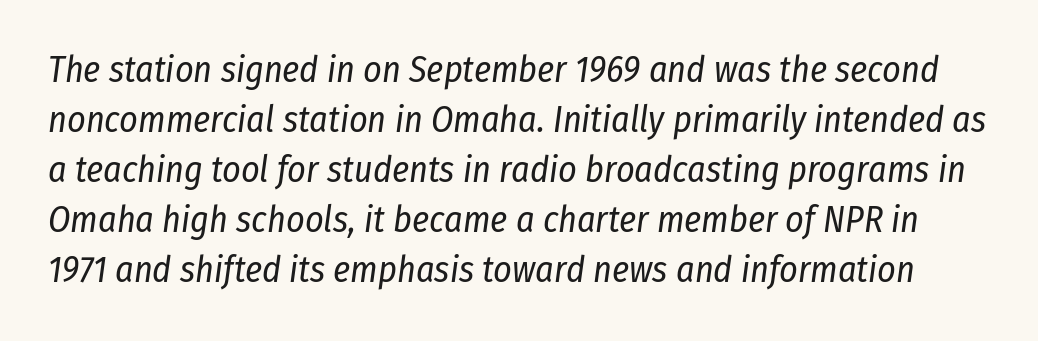
Q: Is the text bold? A: No.
Q: Is the text italic (slanted)? A: Yes, it leans right by about 8 degrees.
Q: Is the text underlined? A: No.
Q: Is the spacing between letters normal or unusually wide? A: Normal.
Q: Is the spacing between lines tight, normal or loose? A: Normal.
Q: Width (condensed, normal, or wide)? A: Condensed.
Q: Stroke contrast? A: Low.
Q: x-height? A: Medium.
Q: Monospaced? A: No.
